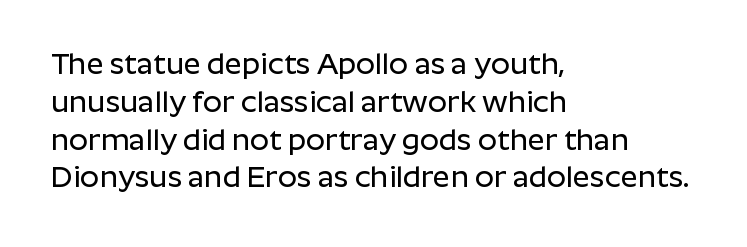
The image shows 30 px sans-serif type, upright; set left-aligned, normal line spacing (1.26x), normal letter spacing, not underlined; low stroke contrast and a medium x-height.
